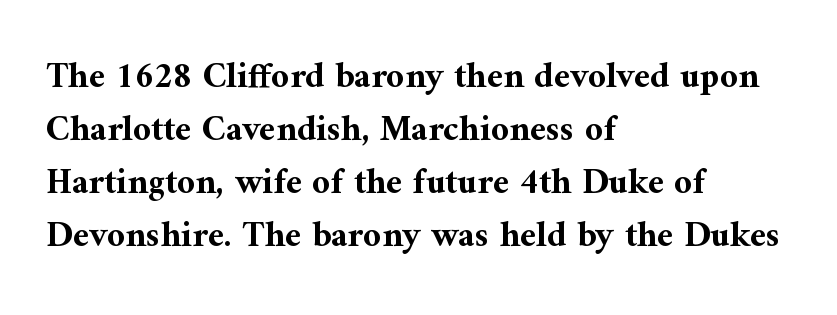
The image shows 36 px bold serif type, upright; set left-aligned, normal line spacing (1.47x), normal letter spacing, not underlined; medium stroke contrast and a medium x-height.
